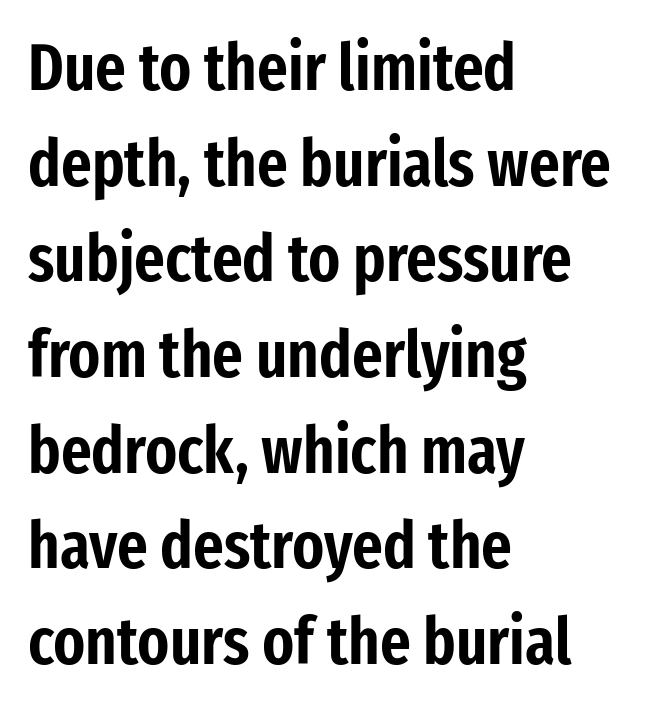
{"serif": "no", "italic": "no", "width": "condensed", "stroke_contrast": "low", "x_height": "medium", "monospaced": "no", "underline": "no", "align": "left", "line_spacing": "normal", "line_spacing_ratio": 1.45, "letter_spacing": "normal", "letter_spacing_em": 0.0, "glyph_px": 66}
